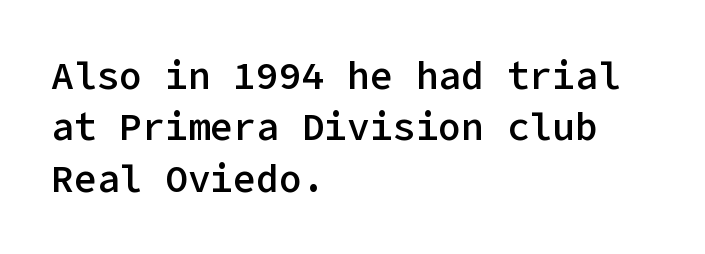
In terms of posture, this sample is upright. Baseline-to-baseline distance is the conventional proportion of letter height. The passage shown is semibold, sitting just below true bold. Has an underline been added? It has not.
